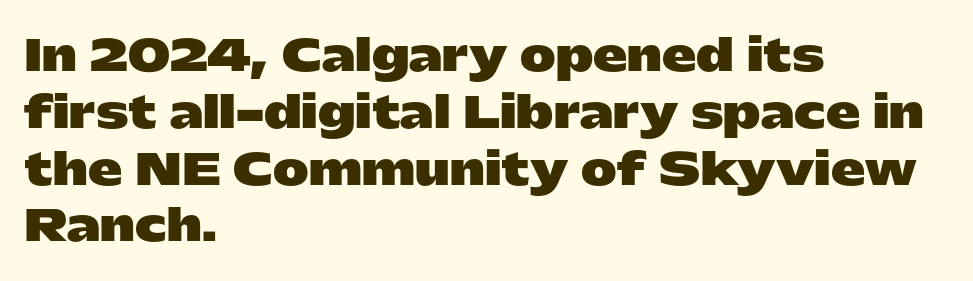
The image shows 43 px heavy, wide sans-serif type, upright; set left-aligned, normal line spacing (1.32x), normal letter spacing, not underlined; low stroke contrast and a medium x-height.
